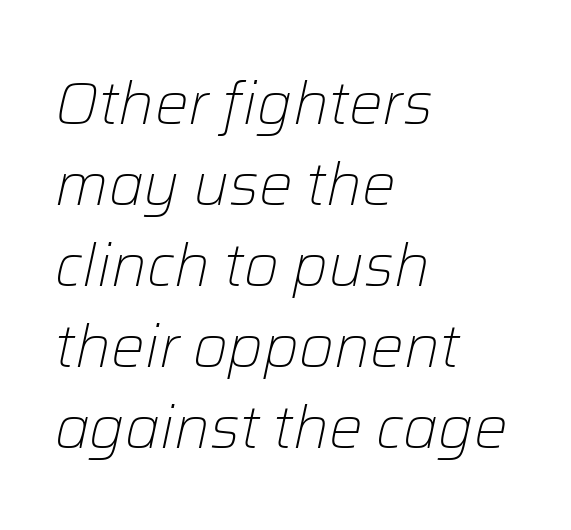
The image shows 60 px light type, italic (leaning right); set left-aligned, normal line spacing (1.35x), normal letter spacing, not underlined; low stroke contrast and a medium x-height.
